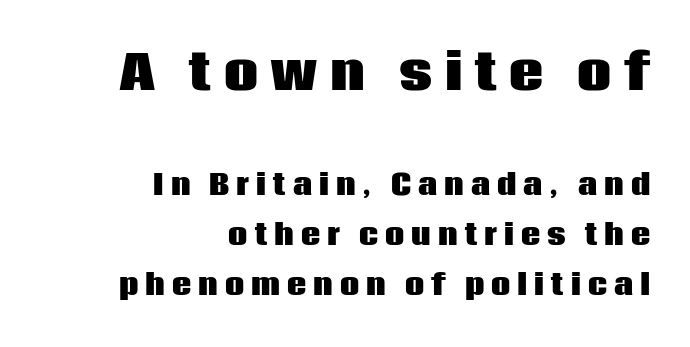
The image shows 48 px heavy sans-serif type, upright; set right-aligned, line spacing 1.85x, unusually wide letter spacing (+0.26 em), not underlined; the first (top) block is 1.78x larger; low stroke contrast and a large x-height.
